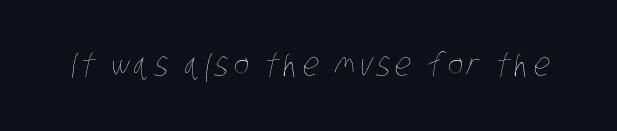
The image shows 32 px thin, condensed type; set not underlined; low stroke contrast and a large x-height.
